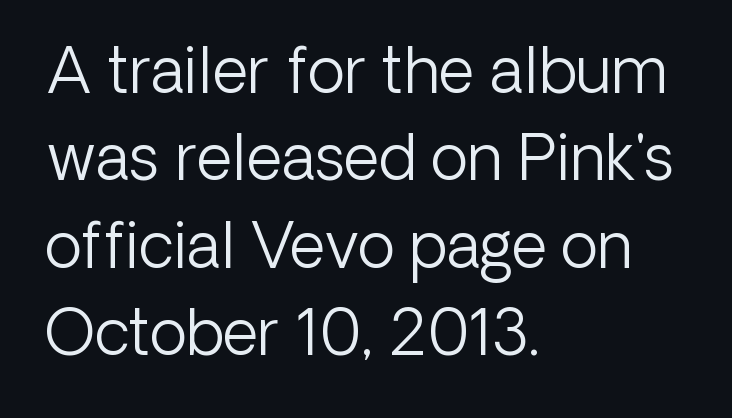
Q: Is the text bold? A: No.
Q: Is the text italic (slanted)? A: No, it is upright.
Q: Is the typeface a serif or a sans-serif typeface? A: Sans-serif.
Q: Is the text underlined? A: No.
Q: How is the paragraph aligned? A: Left-aligned.
Q: Is the spacing between letters normal or unusually wide? A: Normal.
Q: Is the spacing between lines tight, normal or loose? A: Normal.
Q: Width (condensed, normal, or wide)? A: Normal.
Q: Stroke contrast? A: Low.
Q: x-height? A: Medium.
Q: Monospaced? A: No.
